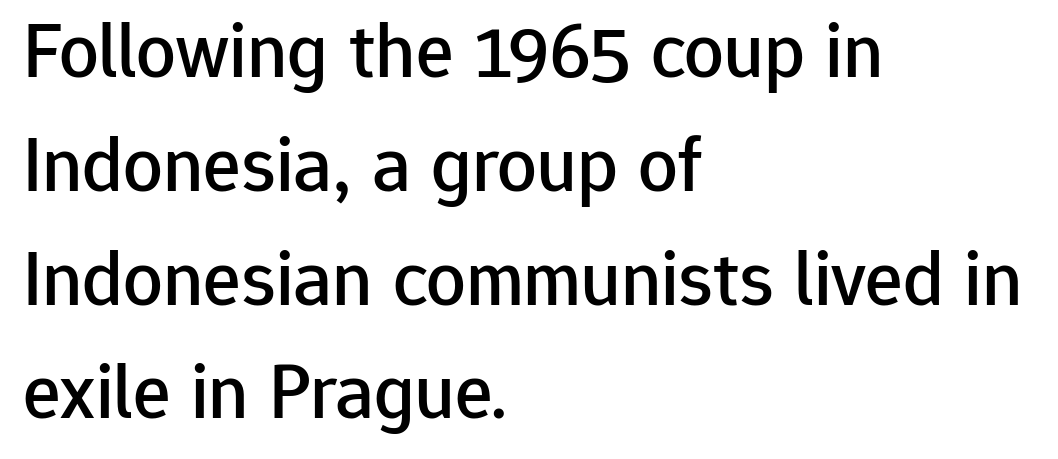
{"serif": "no", "italic": "no", "width": "normal", "stroke_contrast": "low", "x_height": "medium", "monospaced": "no", "underline": "no", "align": "left", "line_spacing": "normal", "line_spacing_ratio": 1.44, "letter_spacing": "normal", "letter_spacing_em": 0.0, "glyph_px": 79}
